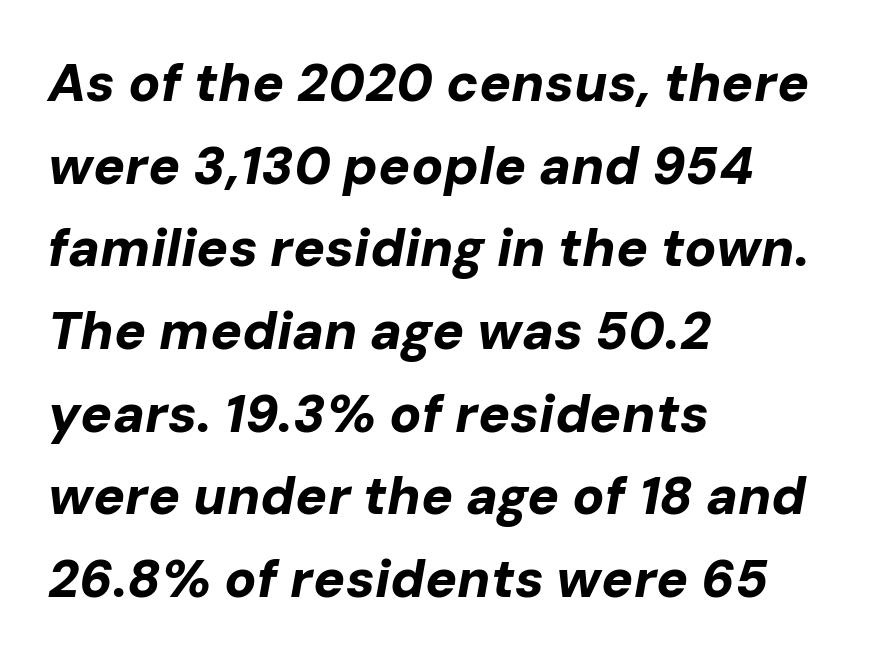
Q: Is the text bold? A: Yes.
Q: Is the text italic (slanted)? A: Yes, it leans right by about 10 degrees.
Q: Is the text underlined? A: No.
Q: How is the paragraph aligned? A: Left-aligned.
Q: Is the spacing between letters normal or unusually wide? A: Normal.
Q: Is the spacing between lines tight, normal or loose? A: Normal.
Q: Width (condensed, normal, or wide)? A: Normal.
Q: Stroke contrast? A: Low.
Q: x-height? A: Medium.
Q: Monospaced? A: No.
